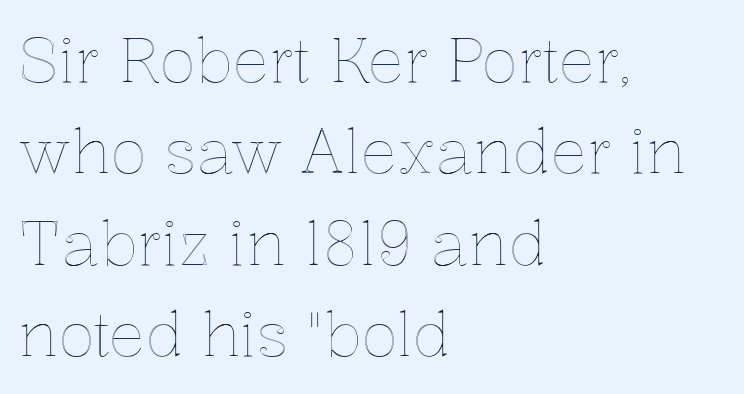
Q: Is the text italic (slanted)? A: No, it is upright.
Q: Is the text underlined? A: No.
Q: How is the paragraph aligned? A: Left-aligned.
Q: Is the spacing between letters normal or unusually wide? A: Normal.
Q: Is the spacing between lines tight, normal or loose? A: Normal.
Q: Width (condensed, normal, or wide)? A: Normal.
Q: x-height? A: Medium.
Q: Monospaced? A: No.
